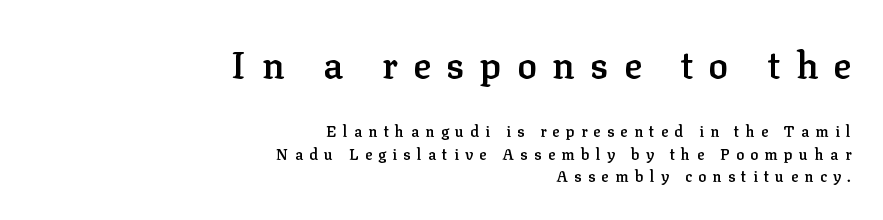
Q: Is the text bold? A: Semi-bold.
Q: Is the text italic (slanted)? A: No, it is upright.
Q: Is the typeface a serif or a sans-serif typeface? A: Serif.
Q: Is the text underlined? A: No.
Q: How is the paragraph aligned? A: Right-aligned.
Q: Is the spacing between letters normal or unusually wide? A: Unusually wide.
Q: Is the spacing between lines tight, normal or loose? A: Normal.
Q: Which block of text is set in a larger size, the first (top) or the second (bottom)? A: The first (top) one.
Q: Width (condensed, normal, or wide)? A: Normal.
Q: Stroke contrast? A: Low.
Q: x-height? A: Medium.
Q: Monospaced? A: No.
